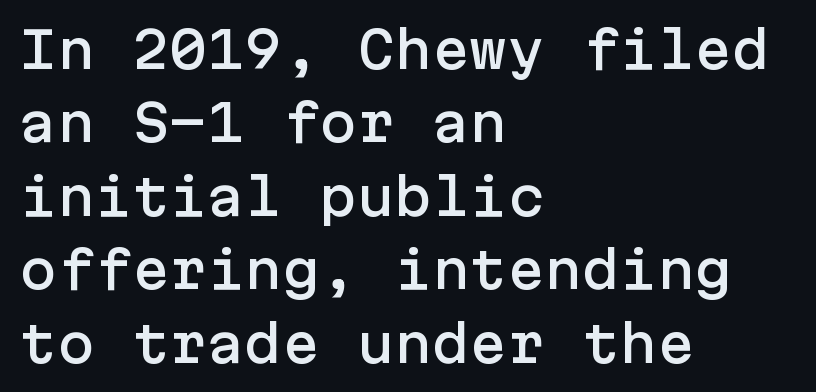
Q: Is the text italic (slanted)? A: No, it is upright.
Q: Is the typeface a serif or a sans-serif typeface? A: Sans-serif.
Q: Is the text underlined? A: No.
Q: How is the paragraph aligned? A: Left-aligned.
Q: Is the spacing between letters normal or unusually wide? A: Normal.
Q: Is the spacing between lines tight, normal or loose? A: Normal.
Q: Width (condensed, normal, or wide)? A: Normal.
Q: Stroke contrast? A: Low.
Q: x-height? A: Medium.
